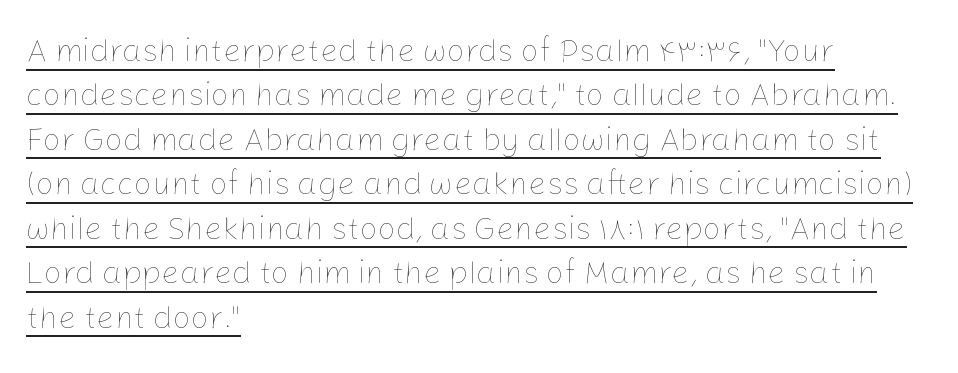
The image shows 32 px thin type, upright; set left-aligned, normal line spacing (1.39x), normal letter spacing, underlined; low stroke contrast and a medium x-height.
